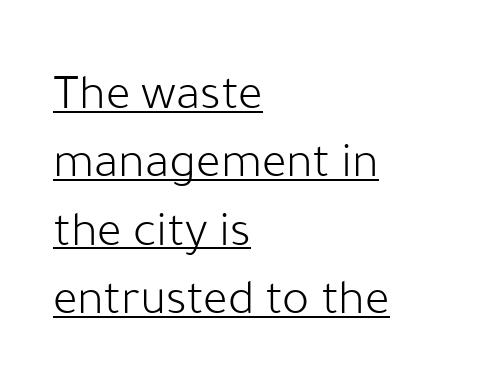
Stroke mass is kept to a normal reading level or below. Here the designer chose a conventional face with non-uniform glyph widths. The letterforms sit shoulder to shoulder at normal distance. A continuous stroke trails under the words, as in a hyperlink. Do the letters lean? They stand straight.
